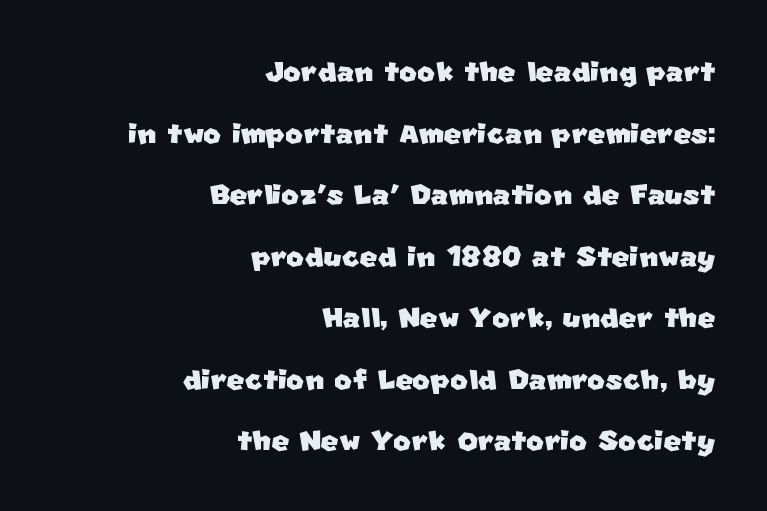
The image shows 38 px sans-serif type; set right-aligned, normal line spacing (1.62x), normal letter spacing, not underlined; low stroke contrast and a large x-height.
